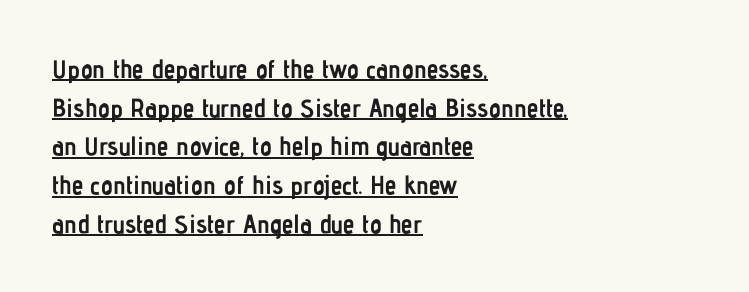
Q: Is the text bold? A: Yes.
Q: Is the text italic (slanted)? A: No, it is upright.
Q: Is the text underlined? A: Yes.
Q: How is the paragraph aligned? A: Left-aligned.
Q: Is the spacing between letters normal or unusually wide? A: Normal.
Q: Is the spacing between lines tight, normal or loose? A: Normal.
